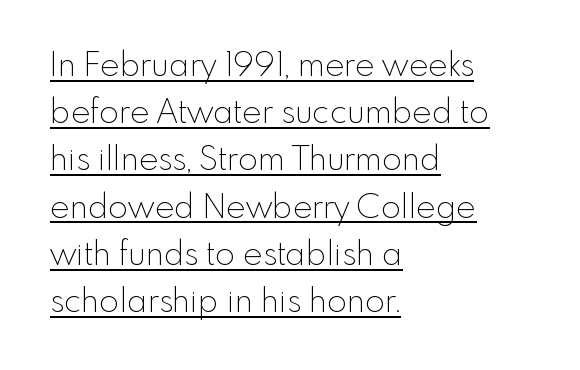
The glyphs are accompanied by a horizontal stroke just below them. One glance says typical: line gaps are just what's usual. Compared with a centered layout, this one pins lines to the left instead. Characters follow at the spacing the type designer built in. Characters remain perfectly vertical along every line.
